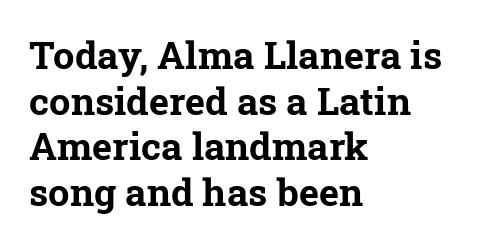
{"serif": "yes", "bold": "yes", "weight": "bold", "width": "normal", "stroke_contrast": "low", "x_height": "medium", "monospaced": "no", "underline": "no", "align": "left", "line_spacing_ratio": 1.2, "letter_spacing": "normal", "letter_spacing_em": 0.0, "glyph_px": 38}
